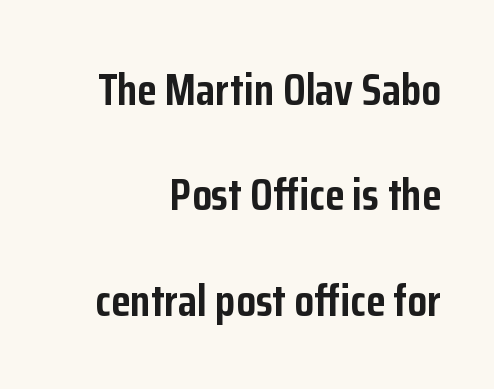
{"serif": "no", "italic": "no", "bold": "yes", "weight": "semibold", "width": "condensed", "stroke_contrast": "low", "x_height": "medium", "monospaced": "no", "underline": "no", "align": "right", "line_spacing": "loose", "line_spacing_ratio": 2.34, "letter_spacing": "normal", "letter_spacing_em": 0.0, "glyph_px": 45}
